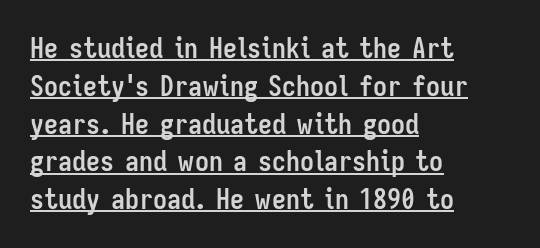
The image shows 28 px semibold, condensed sans-serif type, upright; set left-aligned, normal line spacing (1.35x), normal letter spacing, underlined; low stroke contrast and a medium x-height.
